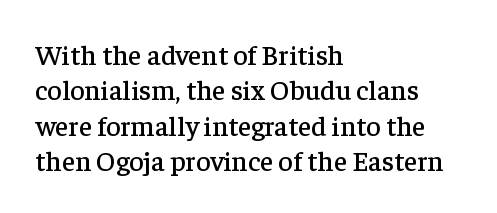
The image shows 28 px serif type, upright; set left-aligned, normal line spacing (1.26x), normal letter spacing, not underlined; low stroke contrast and a medium x-height.
